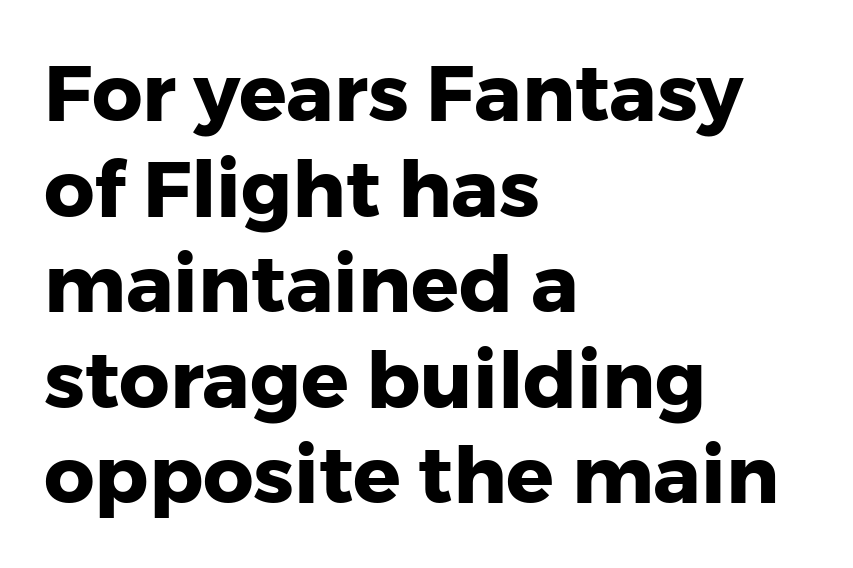
{"serif": "no", "italic": "no", "bold": "yes", "weight": "heavy", "width": "normal", "stroke_contrast": "low", "x_height": "medium", "monospaced": "no", "underline": "no", "align": "left", "line_spacing_ratio": 1.21, "letter_spacing": "normal", "letter_spacing_em": 0.0, "glyph_px": 79}
